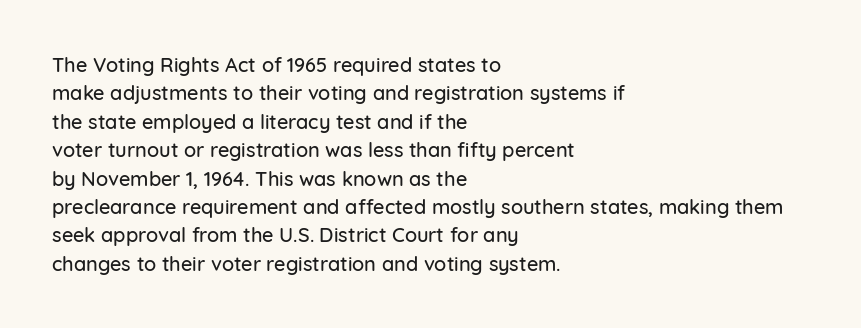
Reading down the block, your eye returns to a fixed left position each line. What stands out about the letter spacing? Nothing — it is the standard amount. The specimen reads as upright at a glance. The designer left line spacing at the default.
